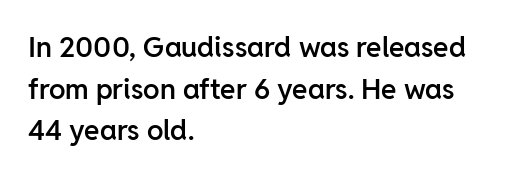
The image shows 28 px semibold sans-serif type, upright; set left-aligned, normal line spacing (1.49x), normal letter spacing, not underlined; low stroke contrast and a medium x-height.
